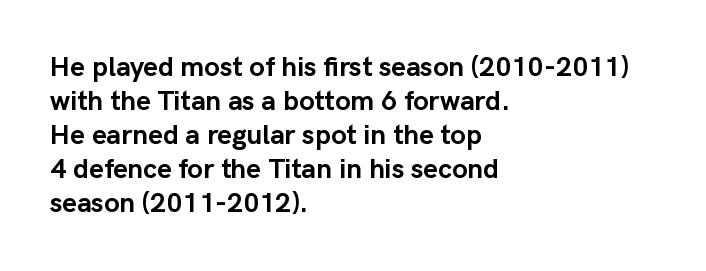
The image shows 28 px semibold sans-serif type, upright; set left-aligned, line spacing 1.21x, normal letter spacing, not underlined; low stroke contrast and a medium x-height.
